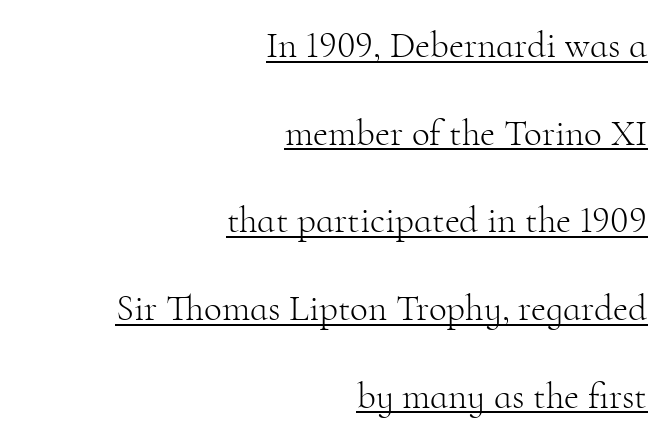
The image shows 37 px light serif type, upright; set right-aligned, loose line spacing (2.37x), normal letter spacing, underlined; high stroke contrast and a small x-height.
